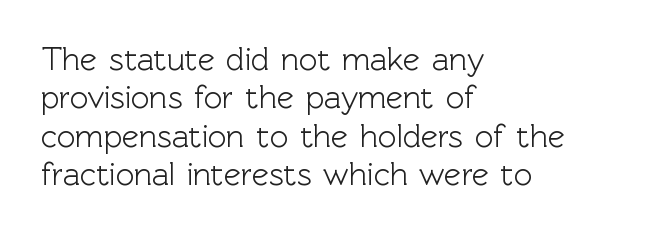
{"serif": "no", "italic": "no", "width": "normal", "x_height": "medium", "monospaced": "no", "underline": "no", "align": "left", "line_spacing_ratio": 1.2, "letter_spacing": "normal", "letter_spacing_em": 0.0, "glyph_px": 32}
